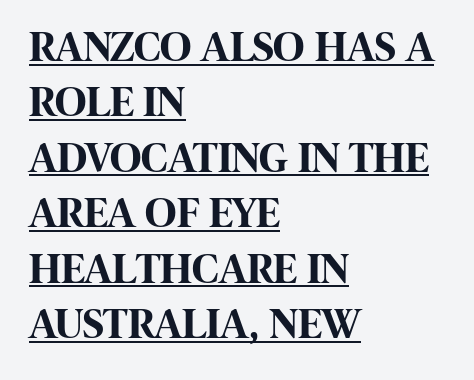
The image shows 43 px bold, condensed sans-serif type, upright; set left-aligned, normal line spacing (1.29x), normal letter spacing, underlined; high stroke contrast and a large x-height.
